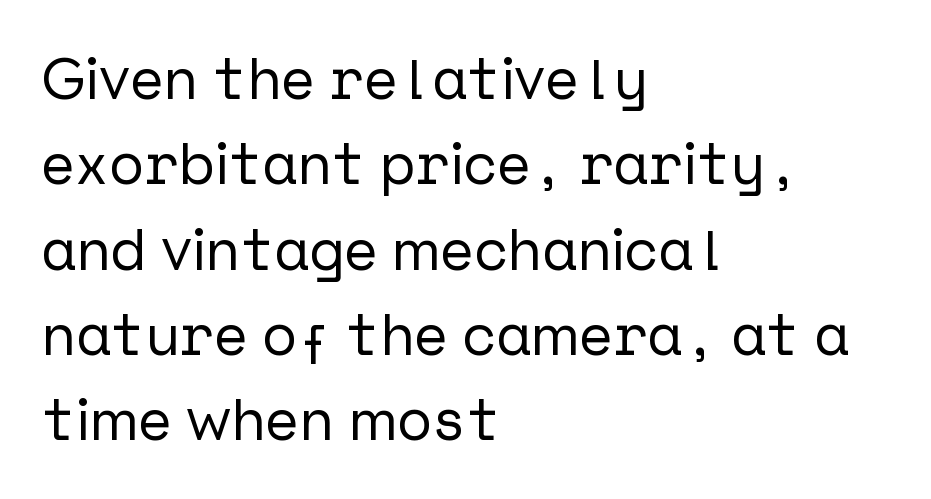
Every row of glyphs begins at an identical x-position on the left. Clear beneath every line of the passage. The letters carry no serifs — their stems end cleanly without finishing strokes. The typography opts for an upright posture over an oblique one. The designer left line spacing at the default. Is the letter spacing exaggerated? No — it looks like the ordinary default.
